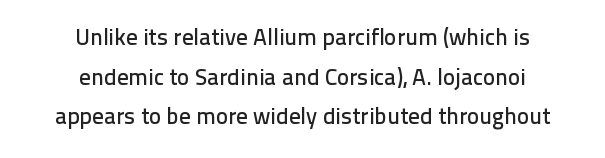
Q: Is the text italic (slanted)? A: No, it is upright.
Q: Is the text underlined? A: No.
Q: How is the paragraph aligned? A: Centered.
Q: Is the spacing between letters normal or unusually wide? A: Normal.
